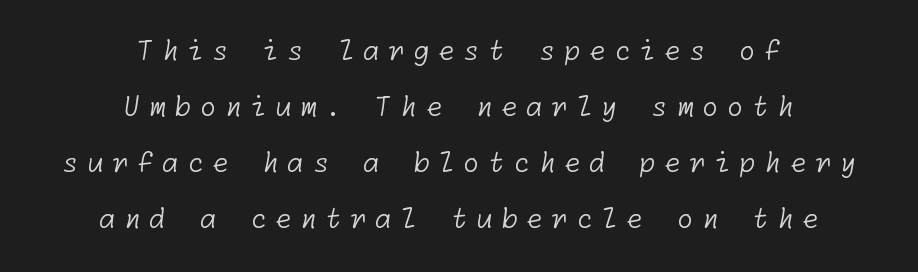
{"bold": "no", "underline": "no", "align": "center", "line_spacing": "loose", "line_spacing_ratio": 2.07, "letter_spacing": "wide", "letter_spacing_em": 0.31, "glyph_px": 27}
